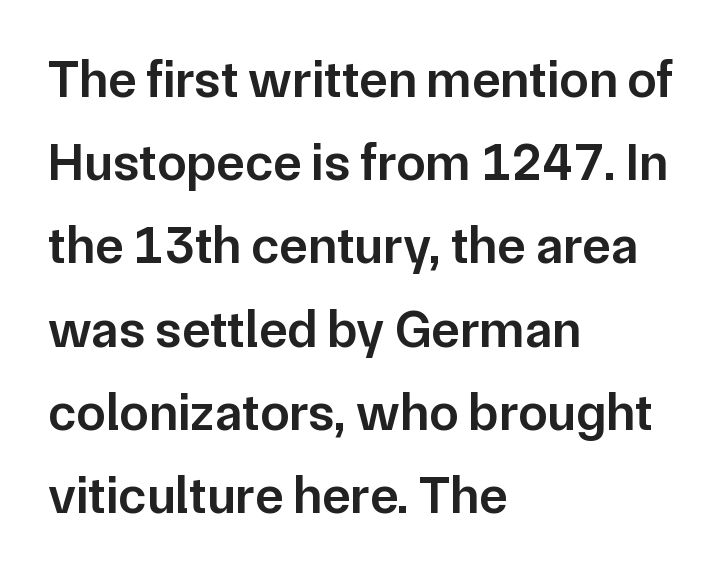
The image shows 53 px semibold sans-serif type, upright; set left-aligned, normal line spacing (1.57x), normal letter spacing, not underlined; low stroke contrast and a medium x-height.
